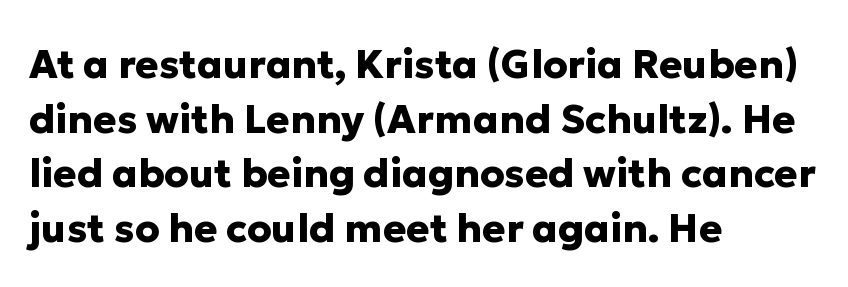
{"serif": "no", "italic": "no", "bold": "yes", "weight": "heavy", "width": "normal", "stroke_contrast": "low", "x_height": "medium", "monospaced": "no", "underline": "no", "align": "left", "line_spacing": "normal", "line_spacing_ratio": 1.4, "letter_spacing": "normal", "letter_spacing_em": 0.0, "glyph_px": 39}
